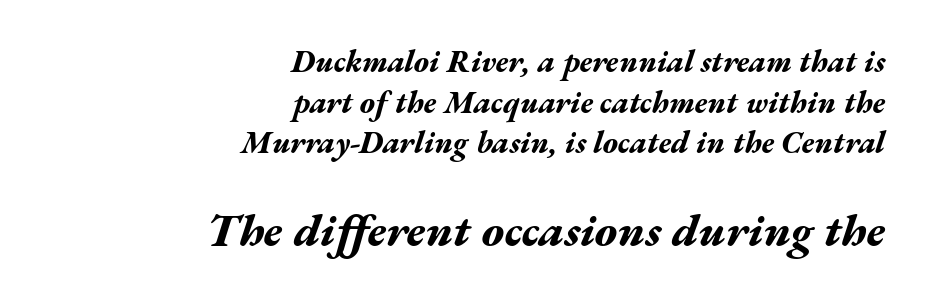
Q: Is the text bold? A: Yes.
Q: Is the text italic (slanted)? A: Yes, it leans right by about 17 degrees.
Q: Is the text underlined? A: No.
Q: How is the paragraph aligned? A: Right-aligned.
Q: Is the spacing between letters normal or unusually wide? A: Normal.
Q: Is the spacing between lines tight, normal or loose? A: Normal.
Q: Which block of text is set in a larger size, the first (top) or the second (bottom)? A: The second (bottom) one.
Q: Width (condensed, normal, or wide)? A: Wide.
Q: Stroke contrast? A: Medium.
Q: x-height? A: Medium.
Q: Monospaced? A: No.
